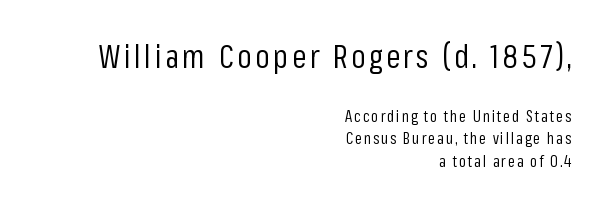
{"serif": "no", "italic": "no", "bold": "no", "weight": "regular", "width": "condensed", "stroke_contrast": "low", "x_height": "medium", "monospaced": "no", "underline": "no", "align": "right", "line_spacing": "normal", "line_spacing_ratio": 1.41, "larger_block": "first", "size_ratio": 2.0, "glyph_px": 32}
